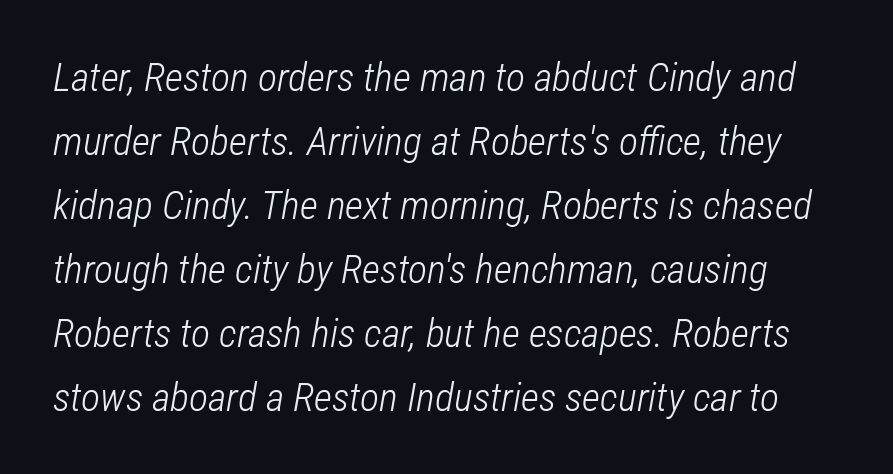
Q: Is the text bold? A: No.
Q: Is the text italic (slanted)? A: Yes, it leans right by about 12 degrees.
Q: Is the text underlined? A: No.
Q: Is the spacing between letters normal or unusually wide? A: Normal.
Q: Is the spacing between lines tight, normal or loose? A: Normal.
Q: Width (condensed, normal, or wide)? A: Condensed.
Q: Stroke contrast? A: Low.
Q: x-height? A: Medium.
Q: Monospaced? A: No.
